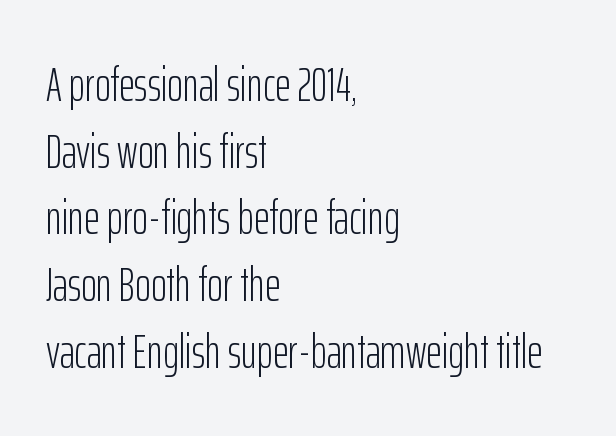
{"serif": "no", "italic": "no", "bold": "no", "weight": "light", "width": "condensed", "stroke_contrast": "low", "x_height": "medium", "monospaced": "no", "underline": "no", "align": "left", "line_spacing": "normal", "line_spacing_ratio": 1.39, "letter_spacing": "normal", "letter_spacing_em": 0.0, "glyph_px": 48}
